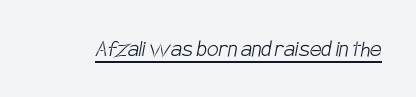
A baseline rule has been typeset under these characters. A quiet, ordinary-to-light weight characterises the typeface. The face used here is rendered with its standard letterfit.
